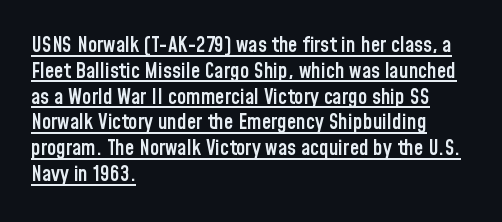
The image shows 21 px text type, upright; set left-aligned, line spacing 1.23x, normal letter spacing, underlined.
